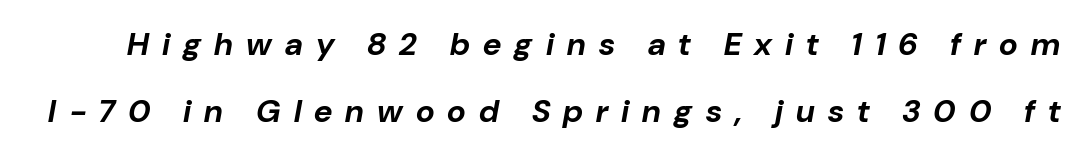
Q: Is the text bold? A: Yes.
Q: Is the text italic (slanted)? A: Yes, it leans right by about 10 degrees.
Q: Is the text underlined? A: No.
Q: Is the spacing between letters normal or unusually wide? A: Unusually wide.
Q: Is the spacing between lines tight, normal or loose? A: Loose.
Q: Width (condensed, normal, or wide)? A: Normal.
Q: Stroke contrast? A: Low.
Q: x-height? A: Medium.
Q: Monospaced? A: No.
